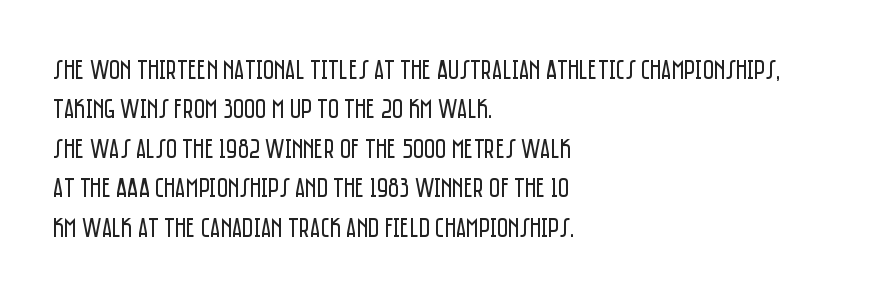
Quick note: not italic, upright. Is the stroke heavy? The answer is a plain regular-or-lighter. The setting favours the left margin, as ordinary paragraphs usually do. Has an underline been added? It has not. Tracking here is standard; glyphs follow each other at the usual distance. Line spacing here is normal.
